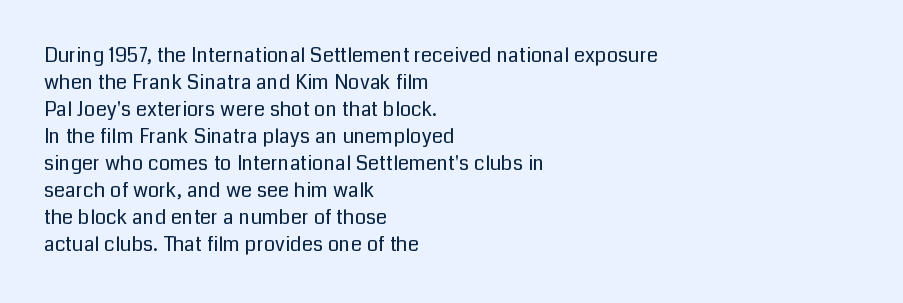
Q: Is the text bold? A: No.
Q: Is the text italic (slanted)? A: No, it is upright.
Q: Is the text underlined? A: No.
Q: How is the paragraph aligned? A: Left-aligned.
Q: Is the spacing between letters normal or unusually wide? A: Normal.
Q: Is the spacing between lines tight, normal or loose? A: Normal.
